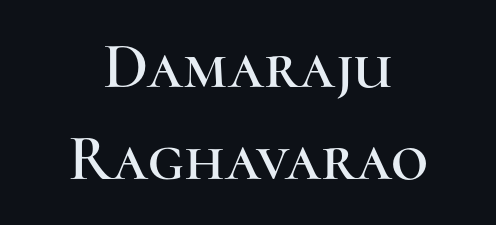
Alignment: centered. What's the leading like? Ordinary, nothing unusual. Proportional: the letters do not fall into vertical columns. Does extra space separate the letters? No, they use regular spacing. Words float on clear page, feet unadorned. No italicization has been applied; the sample stays upright.
